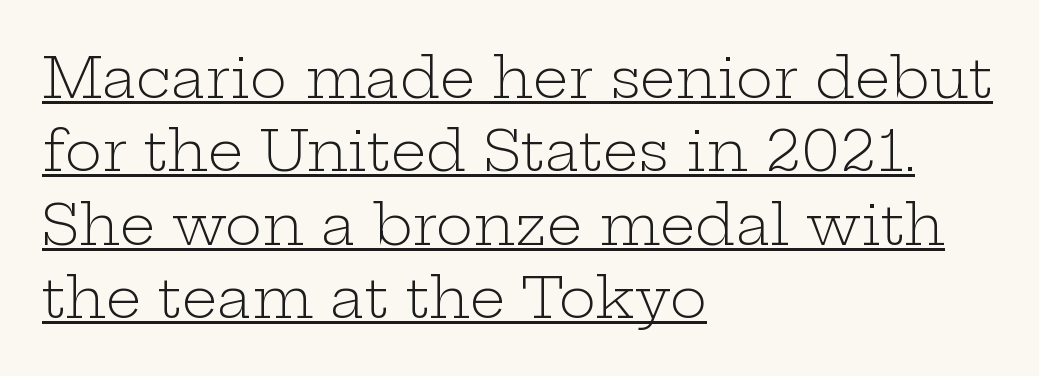
The passage shown is not bold in any degree. Normally led — the rows are evenly, conventionally spaced. Look at the bottom of the vertical strokes: they flare into serifs here. The typography opts for an upright posture over an oblique one. Tracking value appears to be zero — textbook default spacing.
